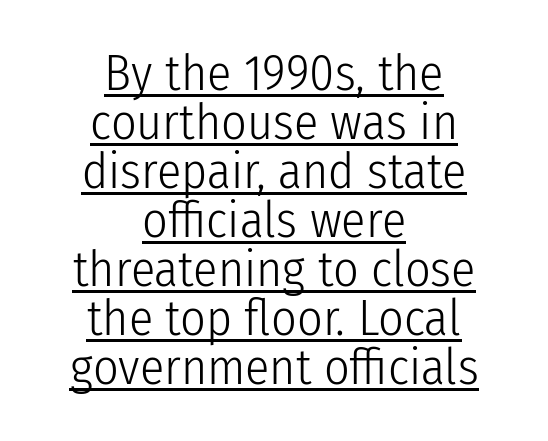
{"serif": "no", "italic": "no", "bold": "no", "weight": "light", "width": "condensed", "stroke_contrast": "low", "x_height": "medium", "monospaced": "no", "underline": "yes", "align": "center", "line_spacing": "tight", "line_spacing_ratio": 0.98, "letter_spacing": "normal", "letter_spacing_em": 0.0, "glyph_px": 50}
